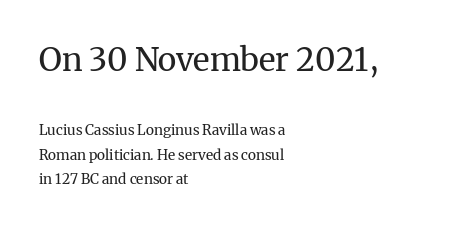
{"serif": "yes", "italic": "no", "bold": "no", "weight": "regular", "width": "normal", "stroke_contrast": "medium", "x_height": "medium", "monospaced": "no", "underline": "no", "align": "left", "line_spacing_ratio": 1.76, "letter_spacing": "normal", "letter_spacing_em": 0.0, "larger_block": "first", "size_ratio": 2.29, "glyph_px": 32}
